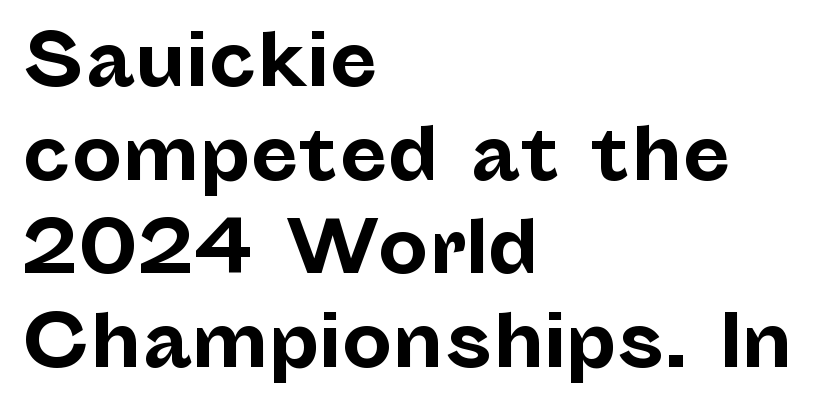
{"serif": "no", "italic": "no", "bold": "yes", "weight": "bold", "width": "normal", "stroke_contrast": "low", "x_height": "medium", "monospaced": "no", "underline": "no", "align": "left", "line_spacing": "normal", "line_spacing_ratio": 1.32, "letter_spacing": "normal", "letter_spacing_em": 0.0, "glyph_px": 71}
